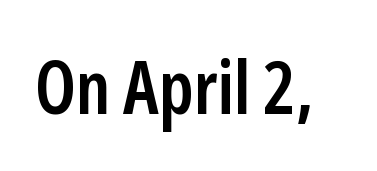
The image shows 73 px semibold, condensed sans-serif type, upright; set normal letter spacing, not underlined; low stroke contrast and a medium x-height.
